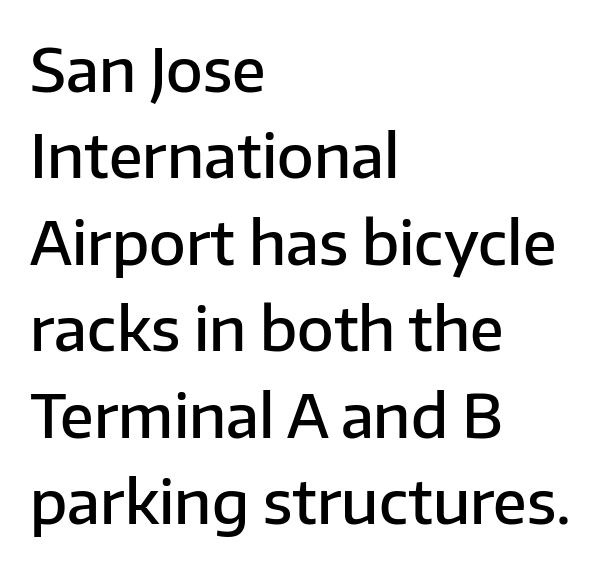
{"serif": "no", "italic": "no", "bold": "semi", "weight": "semibold", "width": "normal", "stroke_contrast": "low", "x_height": "medium", "monospaced": "no", "underline": "no", "align": "left", "line_spacing": "normal", "line_spacing_ratio": 1.44, "letter_spacing": "normal", "letter_spacing_em": 0.0, "glyph_px": 60}
